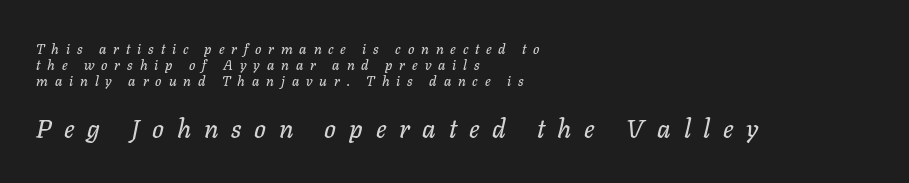
{"italic": "yes", "lean": "right", "slant_degrees": 11, "underline": "no", "align": "left", "line_spacing": "tight", "line_spacing_ratio": 1.15, "letter_spacing": "wide", "letter_spacing_em": 0.49, "larger_block": "second", "size_ratio": 1.86, "glyph_px": 26}
